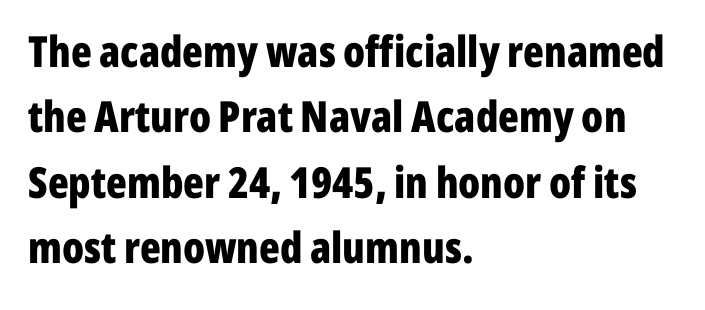
The image shows 43 px bold, condensed sans-serif type, upright; set left-aligned, normal line spacing (1.52x), normal letter spacing, not underlined; low stroke contrast and a medium x-height.
